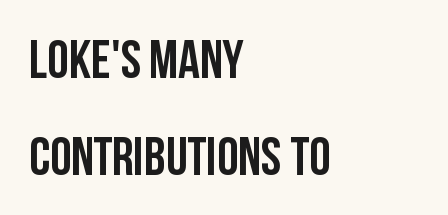
No word sits above an underline. Each letter's strokes conclude bluntly, with no projecting serifs. The rendering uses a bold face; every stroke is thick and dark. The setting favours the left margin, as ordinary paragraphs usually do. Note the varied advance widths — an 'i' is clearly narrower than an 'm'. Is there any slant? The stems are plumb.
